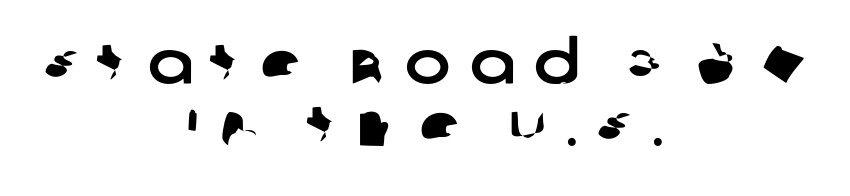
Q: Is the typeface a serif or a sans-serif typeface? A: Sans-serif.
Q: Is the text underlined? A: No.
Q: How is the paragraph aligned? A: Centered.
Q: Is the spacing between letters normal or unusually wide? A: Unusually wide.
Q: Is the spacing between lines tight, normal or loose? A: Tight.
Q: Width (condensed, normal, or wide)? A: Normal.
Q: Stroke contrast? A: Low.
Q: x-height? A: Large.
Q: Monospaced? A: No.
